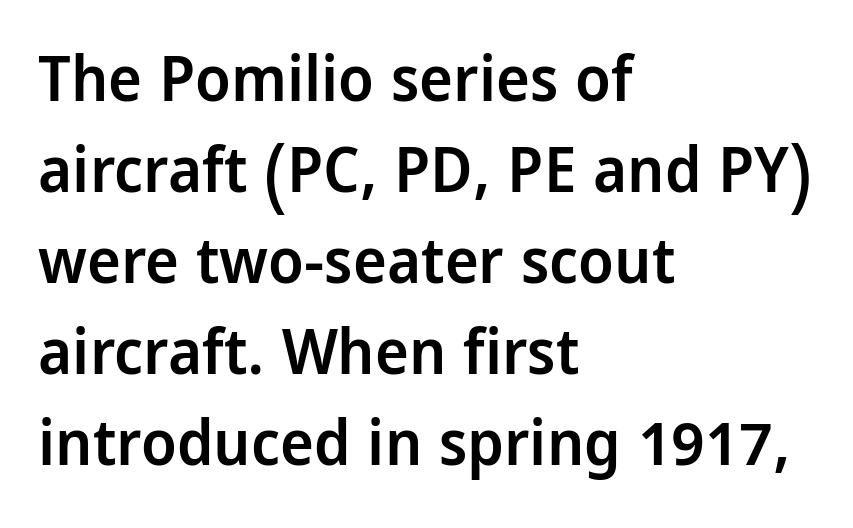
The image shows 64 px semibold, condensed sans-serif type, upright; set left-aligned, normal line spacing (1.42x), normal letter spacing, not underlined; low stroke contrast and a large x-height.
